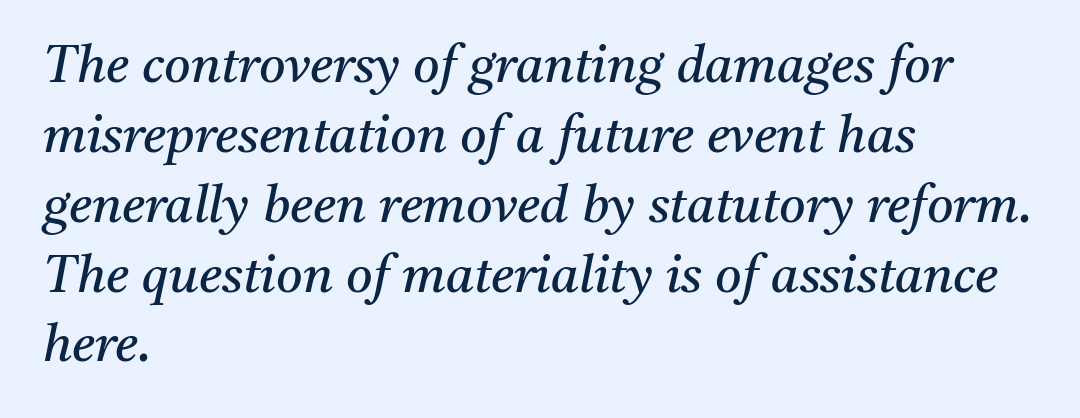
The image shows 51 px regular-weight serif type, italic (leaning right); set left-aligned, normal line spacing (1.37x), normal letter spacing, not underlined; medium stroke contrast and a medium x-height.
